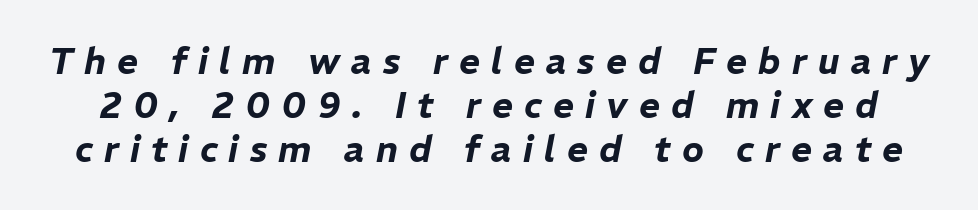
Q: Is the text italic (slanted)? A: Yes, it leans right by about 11 degrees.
Q: Is the text underlined? A: No.
Q: Is the spacing between letters normal or unusually wide? A: Unusually wide.
Q: Width (condensed, normal, or wide)? A: Normal.
Q: Stroke contrast? A: Low.
Q: x-height? A: Medium.
Q: Monospaced? A: No.
